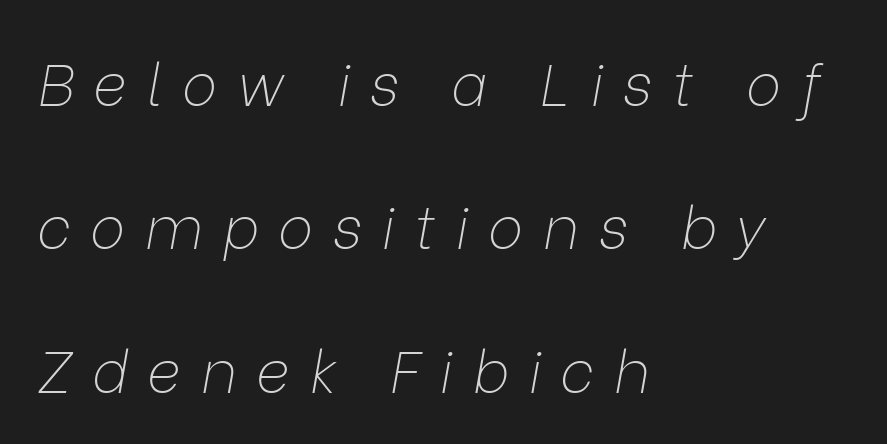
Q: Is the text bold? A: No.
Q: Is the text italic (slanted)? A: Yes, it leans right by about 9 degrees.
Q: Is the text underlined? A: No.
Q: How is the paragraph aligned? A: Left-aligned.
Q: Is the spacing between letters normal or unusually wide? A: Unusually wide.
Q: Is the spacing between lines tight, normal or loose? A: Loose.
Q: Width (condensed, normal, or wide)? A: Normal.
Q: Stroke contrast? A: Low.
Q: x-height? A: Medium.
Q: Monospaced? A: No.
